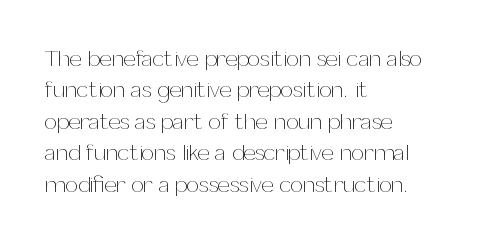
Q: Is the text bold? A: No.
Q: Is the text italic (slanted)? A: No, it is upright.
Q: Is the text underlined? A: No.
Q: How is the paragraph aligned? A: Left-aligned.
Q: Is the spacing between letters normal or unusually wide? A: Normal.
Q: Is the spacing between lines tight, normal or loose? A: Normal.
